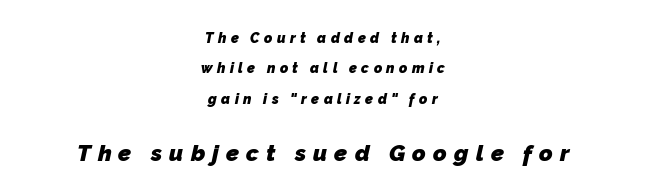
If you squint, the bottom block still reads clearly — it's the larger of the two. Each word looks stretched out because of the extra space between its letters. The passage shown is not underscored anywhere. The block of text is sparse from top to bottom, with ample space between rows.
